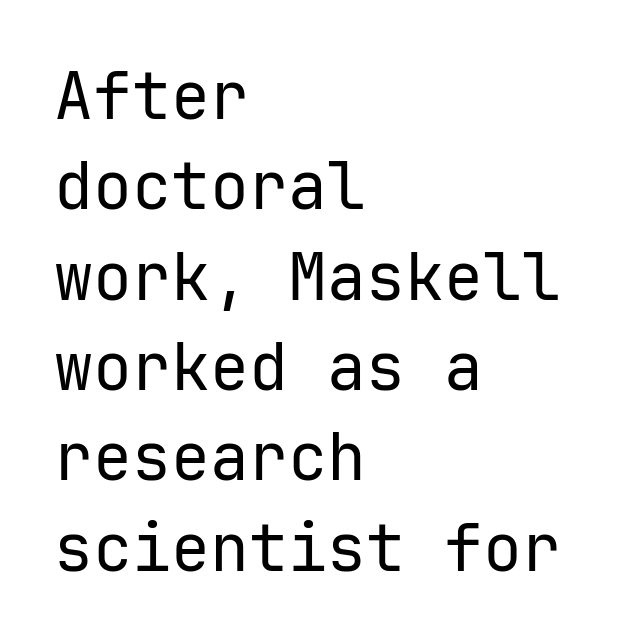
Check under the words: just untouched page. Does the lettering tilt? It doesn't — this is upright. The font family rendered here belongs to the sans-serif group. Each word holds together tightly as a unit, with standard inter-letter gaps. A classic flush-left, rag-right setting is used for this passage. Here the designer chose a console-style face with uniform glyph widths.
